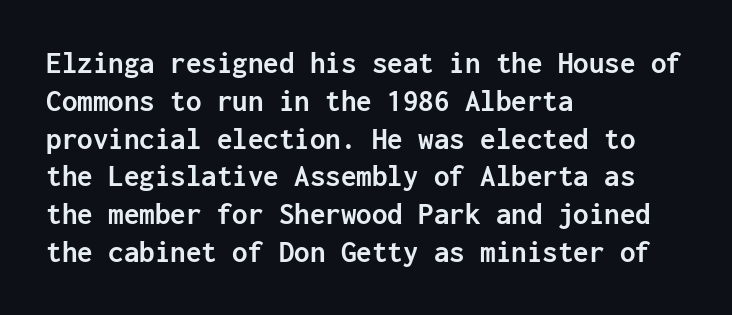
The image shows 31 px semibold sans-serif type, upright, monospaced; set left-aligned, line spacing 1.22x, normal letter spacing, not underlined; low stroke contrast and a medium x-height.
